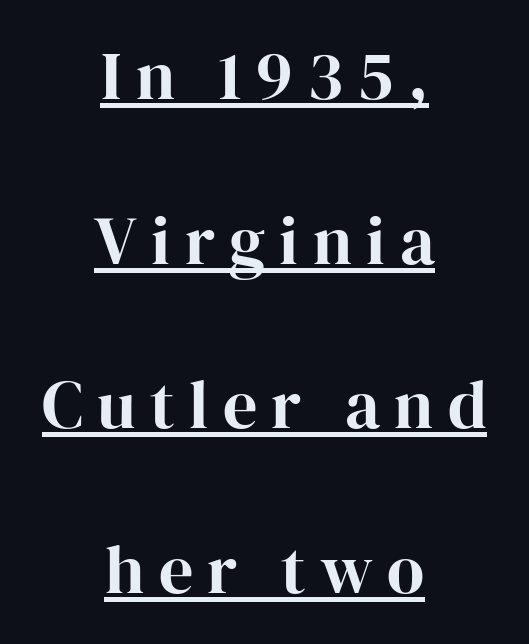
The image shows 68 px serif type, upright; set centered, loose line spacing (2.42x), unusually wide letter spacing (+0.21 em), underlined; high stroke contrast and a medium x-height.
